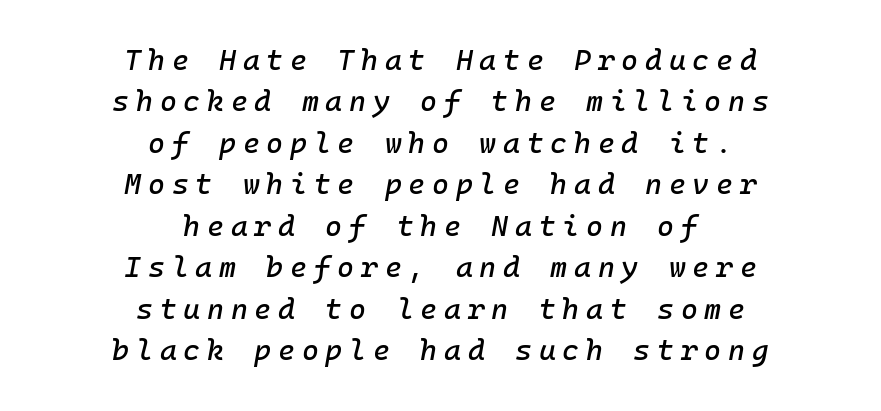
The image shows 29 px text type, italic (leaning right); set centered, normal line spacing (1.43x), unusually wide letter spacing (+0.23 em), not underlined; low stroke contrast and a medium x-height.
